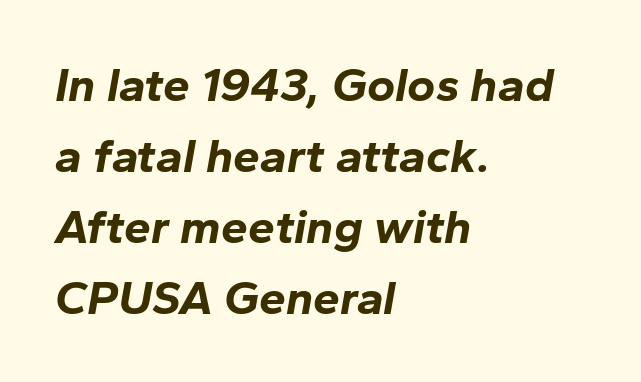
The image shows 48 px bold type, italic (leaning right); set left-aligned, normal line spacing (1.48x), normal letter spacing, not underlined; low stroke contrast and a medium x-height.
